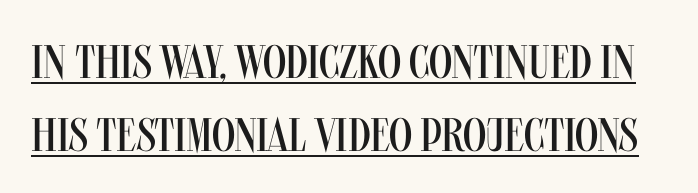
The rendering uses a moderate line-height, typical for paragraphs. Spacing between characters is what you'd get straight out of the box. The strokes are not fattened; the text isn't bold. You can see a thin bar hugging the bottom of the glyphs. Are there feet on the stems? There aren't — it's a sans.
